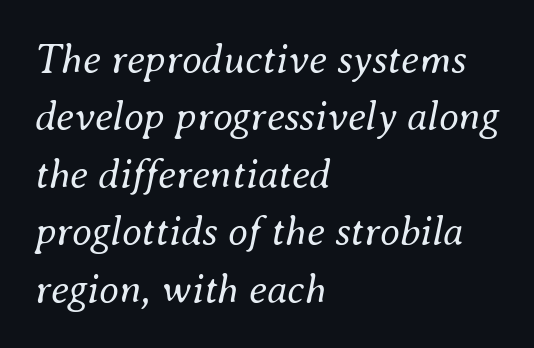
The image shows 41 px regular-weight type, italic (leaning right); set left-aligned, normal line spacing (1.4x), normal letter spacing, not underlined; medium stroke contrast and a small x-height.
